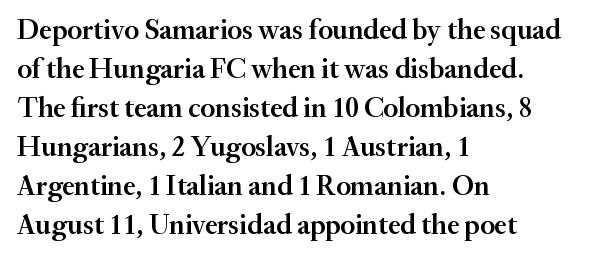
The image shows 28 px semibold serif type, upright; set left-aligned, normal line spacing (1.39x), normal letter spacing, not underlined; medium stroke contrast and a small x-height.
